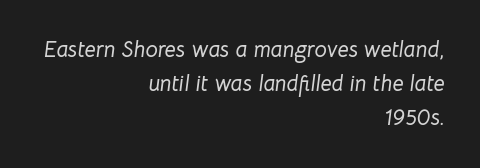
The image shows 22 px text type, italic (leaning right); set right-aligned, normal line spacing (1.55x), normal letter spacing, not underlined.
